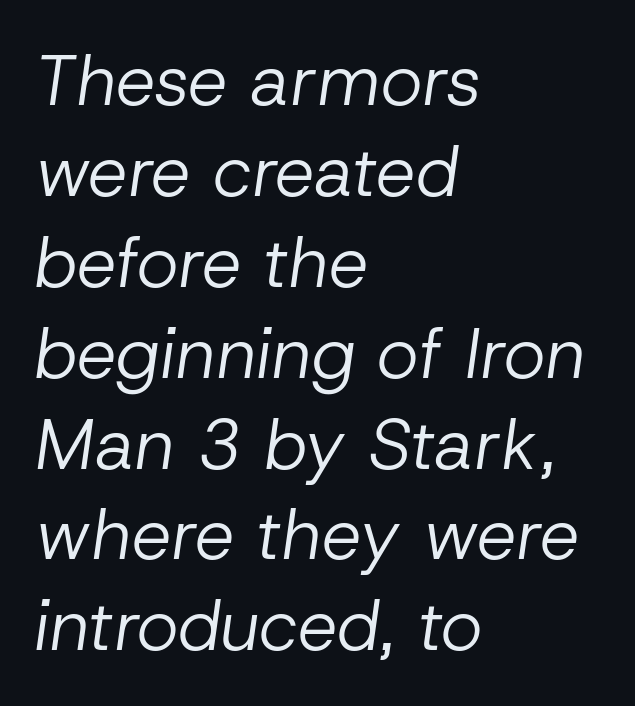
Q: Is the text bold? A: No.
Q: Is the text italic (slanted)? A: Yes, it leans right by about 8 degrees.
Q: Is the text underlined? A: No.
Q: How is the paragraph aligned? A: Left-aligned.
Q: Is the spacing between letters normal or unusually wide? A: Normal.
Q: Is the spacing between lines tight, normal or loose? A: Normal.
Q: Width (condensed, normal, or wide)? A: Normal.
Q: Stroke contrast? A: Low.
Q: x-height? A: Medium.
Q: Monospaced? A: No.
